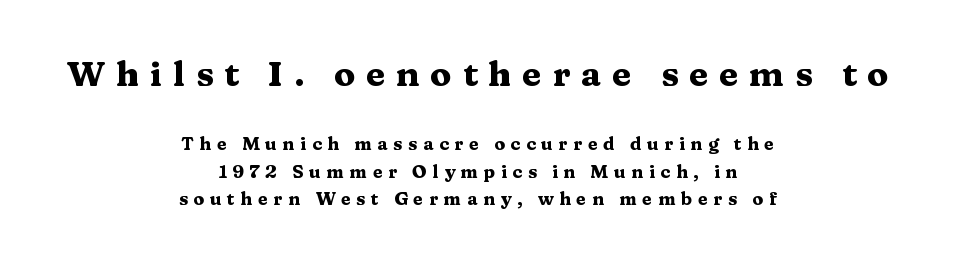
Q: Is the text bold? A: Yes.
Q: Is the text italic (slanted)? A: No, it is upright.
Q: Is the typeface a serif or a sans-serif typeface? A: Serif.
Q: Is the text underlined? A: No.
Q: How is the paragraph aligned? A: Centered.
Q: Is the spacing between letters normal or unusually wide? A: Unusually wide.
Q: Is the spacing between lines tight, normal or loose? A: Normal.
Q: Which block of text is set in a larger size, the first (top) or the second (bottom)? A: The first (top) one.
Q: Width (condensed, normal, or wide)? A: Wide.
Q: Stroke contrast? A: Medium.
Q: x-height? A: Medium.
Q: Monospaced? A: No.
